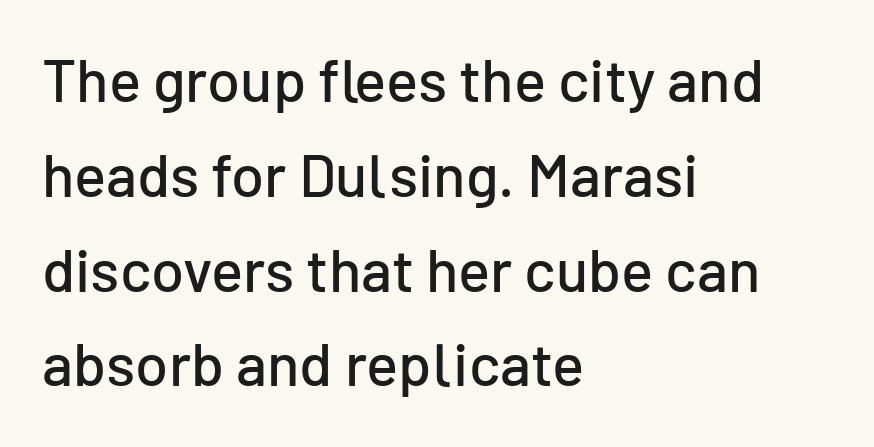
A normal amount of white space separates one row of letters from the next. Plain, unruled lines of type. The letters carry no serifs — their stems end cleanly without finishing strokes. The letters stand upright; this is a roman face.
